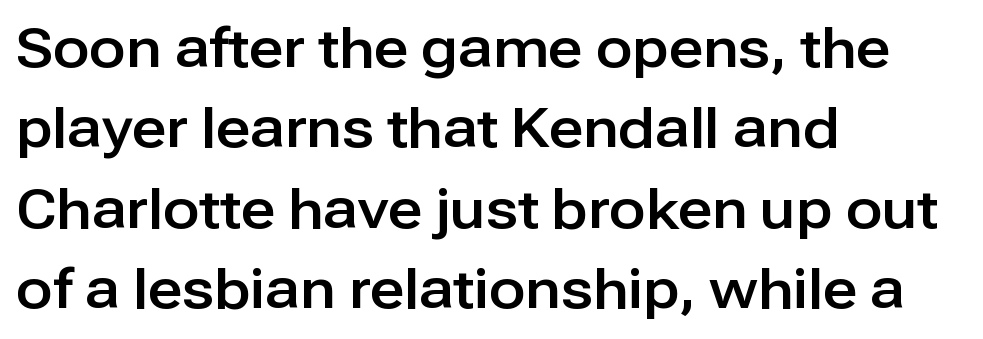
{"serif": "no", "italic": "no", "width": "normal", "stroke_contrast": "low", "x_height": "medium", "monospaced": "no", "underline": "no", "align": "left", "line_spacing": "normal", "line_spacing_ratio": 1.49, "letter_spacing": "normal", "letter_spacing_em": 0.0, "glyph_px": 54}
